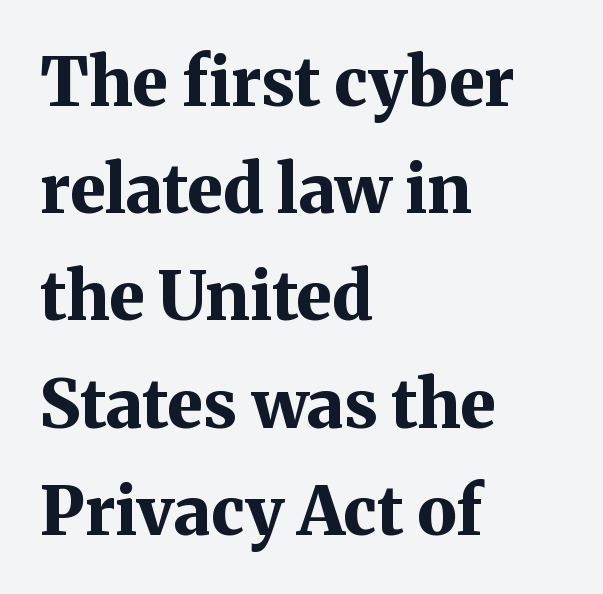
The image shows 67 px bold serif type, upright; set left-aligned, normal line spacing (1.6x), normal letter spacing, not underlined; medium stroke contrast and a medium x-height.
